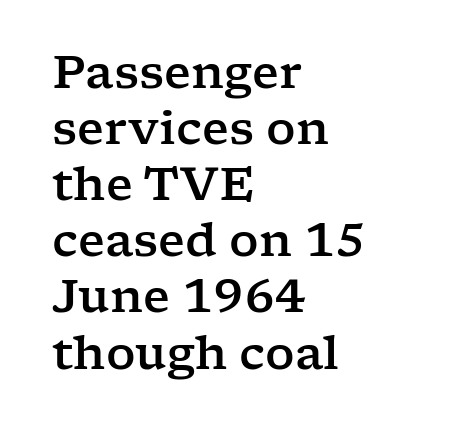
The image shows 46 px wide serif type, upright; set left-aligned, line spacing 1.22x, normal letter spacing, not underlined; low stroke contrast and a medium x-height.
